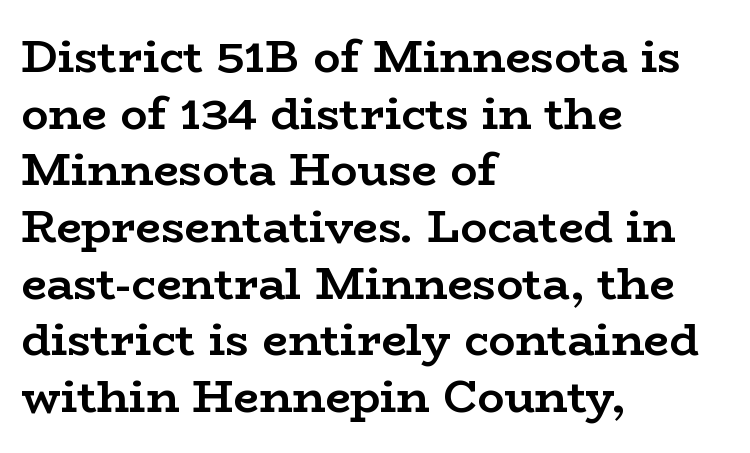
The font is running at its bold setting. Rendered with straight, roman letterforms. Caption: multi-line text, flush left, ragged right. Letterform terminals end in serifs throughout the passage.
